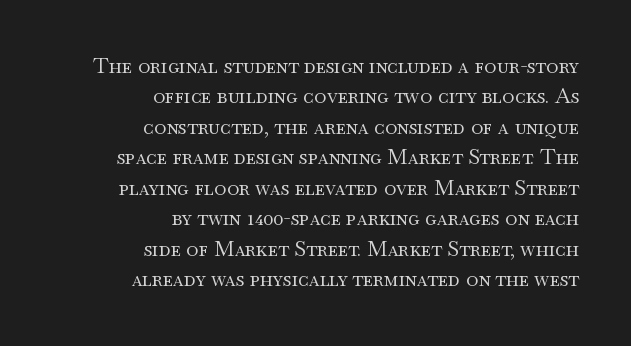
This sample uses an upright cut, with every glyph sitting square on the baseline. Vertically, the passage feels balanced, rows spaced as you'd expect. Nothing heavy about these letters — not bold at all. The area under the type is left untouched. The type is set solid horizontally, with unmodified tracking.
